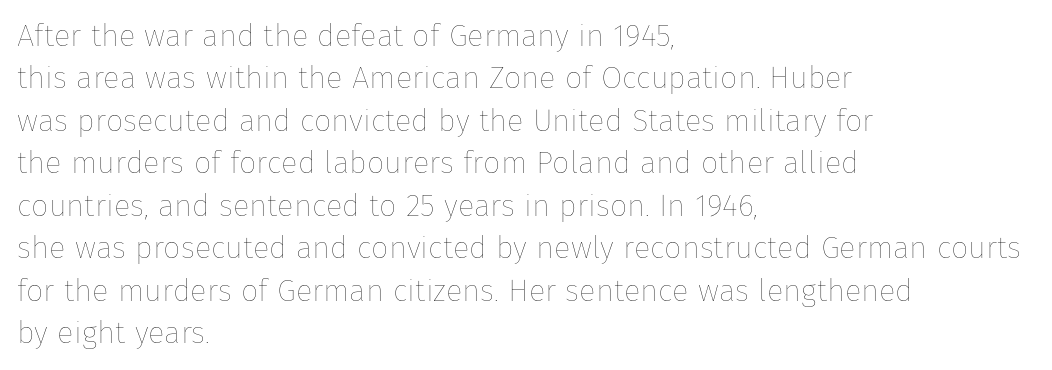
{"italic": "no", "bold": "no", "weight": "thin", "width": "normal", "stroke_contrast": "low", "x_height": "medium", "monospaced": "no", "underline": "no", "align": "left", "line_spacing": "normal", "line_spacing_ratio": 1.37, "letter_spacing": "normal", "letter_spacing_em": 0.0, "glyph_px": 31}
